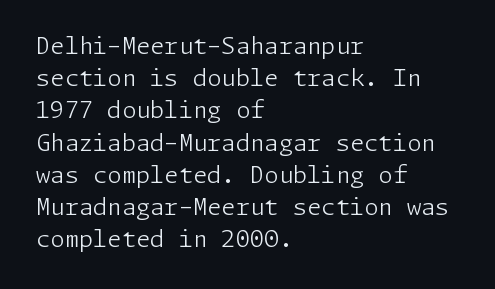
{"italic": "no", "bold": "no", "underline": "no", "align": "left", "line_spacing": "normal", "line_spacing_ratio": 1.4, "letter_spacing": "normal", "letter_spacing_em": 0.0, "glyph_px": 23}
